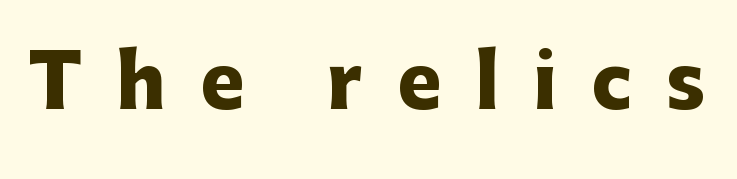
The image shows 74 px heavy sans-serif type, upright; set unusually wide letter spacing (+0.46 em), not underlined; low stroke contrast and a medium x-height.
